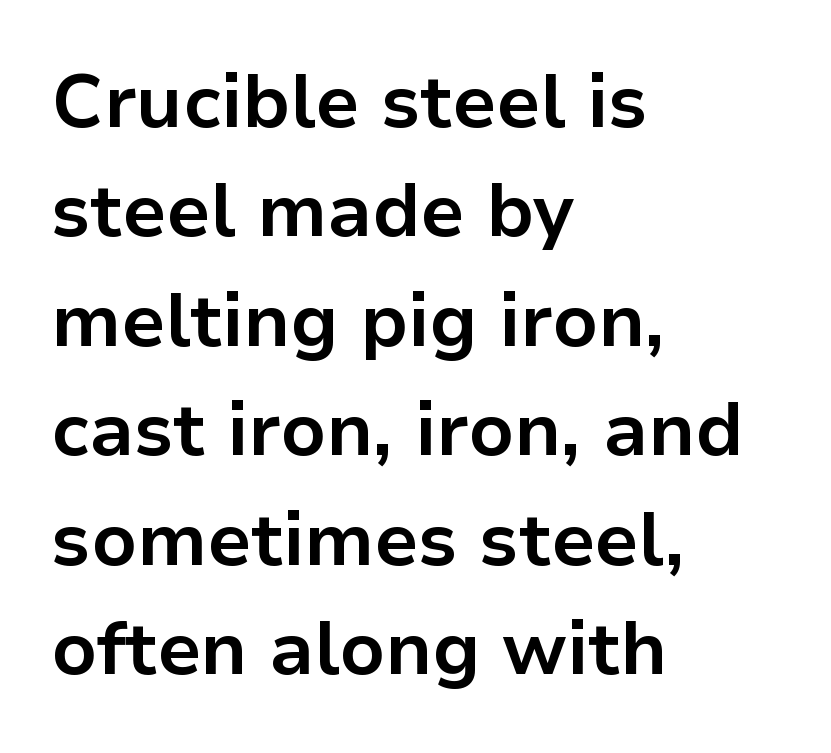
Q: Is the text bold? A: Yes.
Q: Is the text italic (slanted)? A: No, it is upright.
Q: Is the typeface a serif or a sans-serif typeface? A: Sans-serif.
Q: Is the text underlined? A: No.
Q: How is the paragraph aligned? A: Left-aligned.
Q: Is the spacing between letters normal or unusually wide? A: Normal.
Q: Is the spacing between lines tight, normal or loose? A: Normal.
Q: Width (condensed, normal, or wide)? A: Normal.
Q: Stroke contrast? A: Low.
Q: x-height? A: Medium.
Q: Monospaced? A: No.
